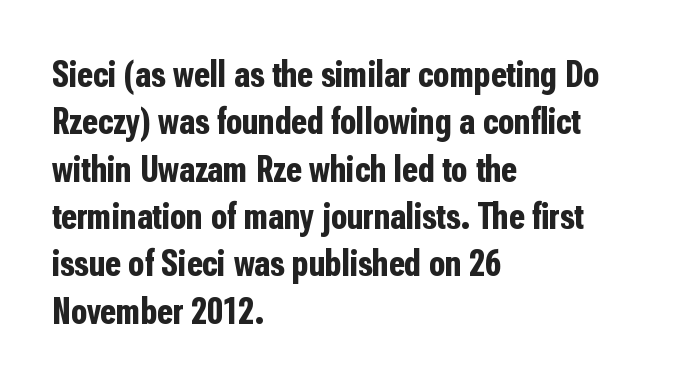
The image shows 37 px bold, condensed sans-serif type, upright; set left-aligned, normal line spacing (1.28x), normal letter spacing, not underlined; low stroke contrast and a medium x-height.
